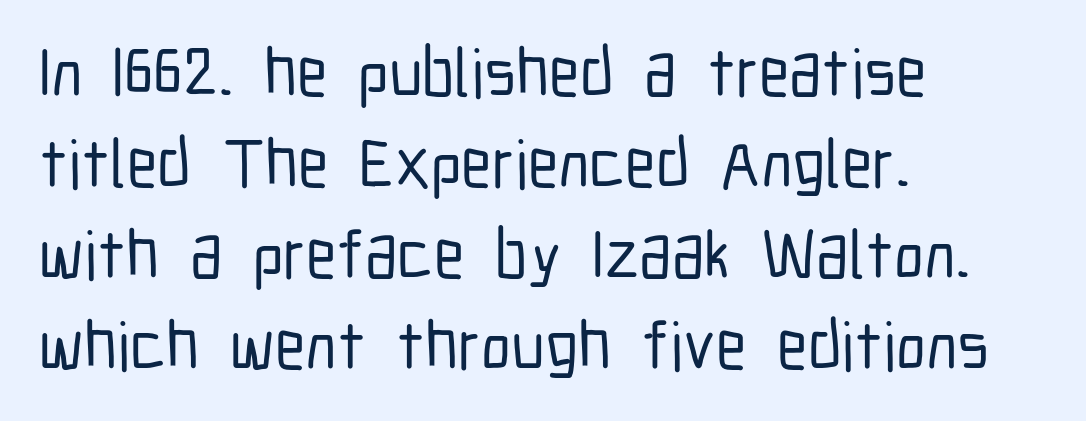
{"serif": "no", "italic": "no", "width": "condensed", "stroke_contrast": "low", "x_height": "medium", "monospaced": "no", "underline": "no", "align": "left", "line_spacing": "normal", "line_spacing_ratio": 1.34, "letter_spacing": "normal", "letter_spacing_em": 0.0, "glyph_px": 68}
